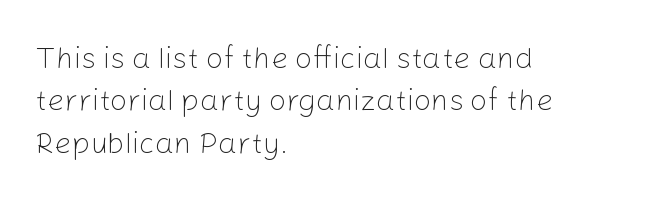
The image shows 30 px light sans-serif type, upright; set left-aligned, normal line spacing (1.41x), normal letter spacing, not underlined; low stroke contrast and a medium x-height.
